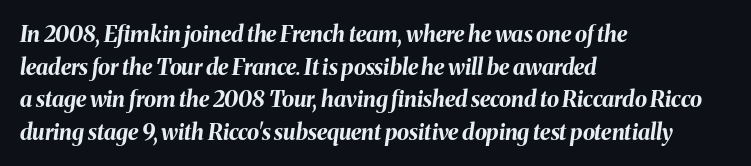
Does the copy run flush right? No — it runs flush left. The gaps between neighbouring characters are ordinary and unremarkable. Anything drawn beneath the words? Only blank space. Regular leading. Heft: maximum for text — a bold. A typesetter would mark this as italic.
